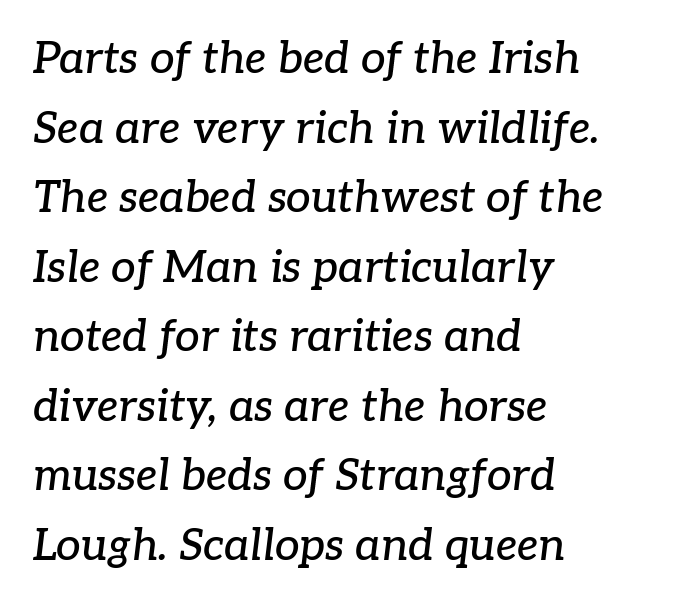
Compared with a centered layout, this one pins lines to the left instead. Yep, those are serifs on the letters. Spacing verdict: proportional, widths tailored to each character. The rendering keeps characters at their native spacing. Slant detected: the letters are inclined. The string is rendered with underlining switched off.
